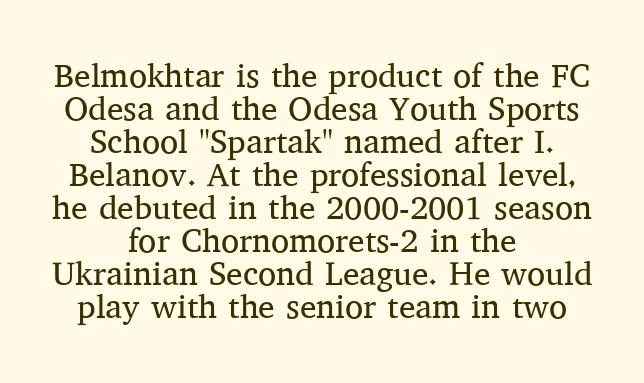
What stands out about the letter spacing? Nothing — it is the standard amount. Reading down the block, each line starts at a different indent, mirrored at its end. Yep, those are serifs on the letters. The block of text is dense from top to bottom, with scant space between rows. Do the letters lean? They stand straight.
